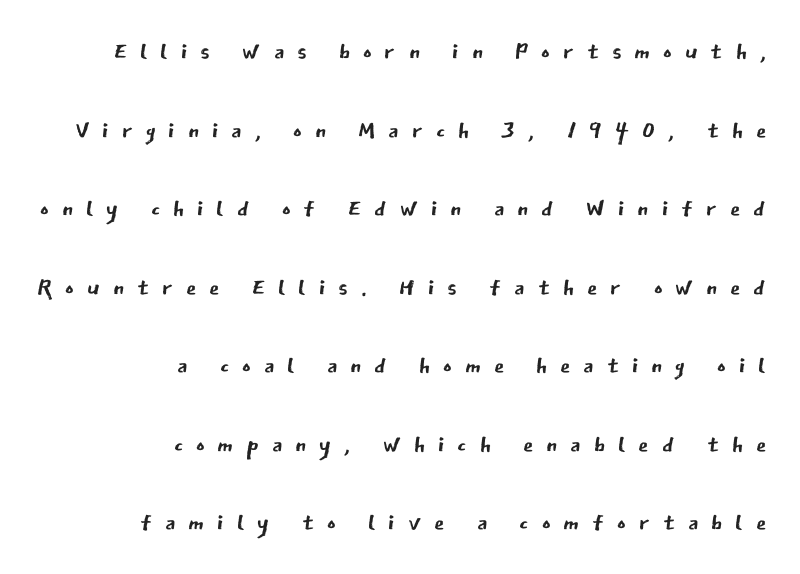
Q: Is the text bold? A: No.
Q: Is the text italic (slanted)? A: No, it is upright.
Q: Is the typeface a serif or a sans-serif typeface? A: Sans-serif.
Q: Is the text underlined? A: No.
Q: How is the paragraph aligned? A: Right-aligned.
Q: Is the spacing between letters normal or unusually wide? A: Unusually wide.
Q: Is the spacing between lines tight, normal or loose? A: Loose.
Q: Width (condensed, normal, or wide)? A: Normal.
Q: Stroke contrast? A: Low.
Q: x-height? A: Medium.
Q: Monospaced? A: No.
